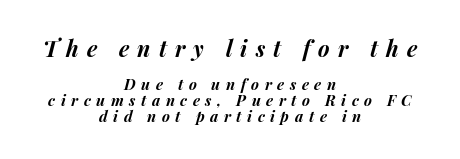
The axis of the letterforms is tilted away from vertical. Leading is clearly below the norm, producing a dense column. The lines are quadded center. What weight is shown? A full bold with thick strokes. Compared with typical body copy, the letter spacing here is much looser. Caption: upper text group enlarged, lower text group reduced.
